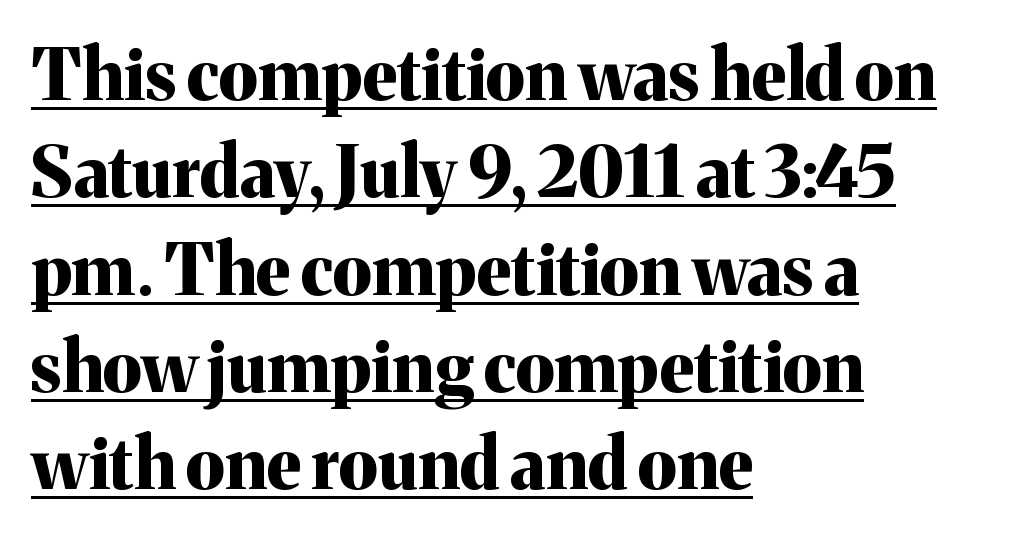
The image shows 70 px bold serif type, upright; set left-aligned, normal line spacing (1.39x), normal letter spacing, underlined; medium stroke contrast and a medium x-height.
